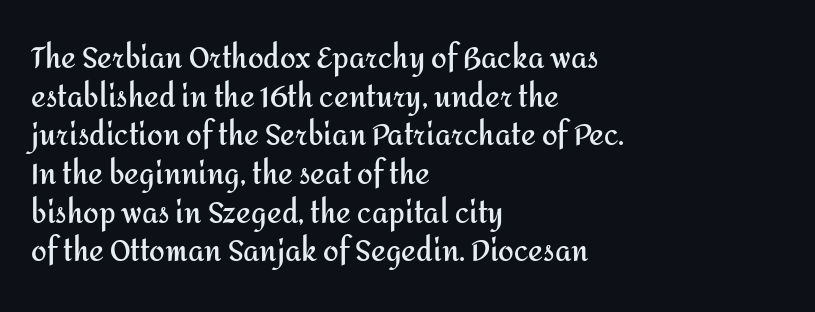
Q: Is the text bold? A: Yes.
Q: Is the text italic (slanted)? A: No, it is upright.
Q: Is the typeface a serif or a sans-serif typeface? A: Sans-serif.
Q: Is the text underlined? A: No.
Q: How is the paragraph aligned? A: Left-aligned.
Q: Is the spacing between letters normal or unusually wide? A: Normal.
Q: Is the spacing between lines tight, normal or loose? A: Normal.
Q: Width (condensed, normal, or wide)? A: Normal.
Q: Stroke contrast? A: Medium.
Q: x-height? A: Medium.
Q: Monospaced? A: No.
